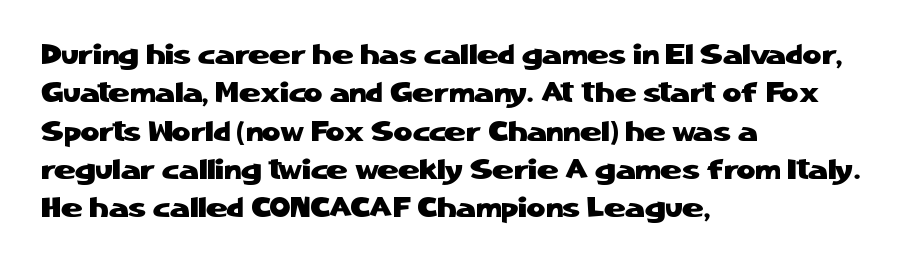
The image shows 29 px sans-serif type, upright; set left-aligned, normal line spacing (1.32x), normal letter spacing, not underlined; low stroke contrast and a medium x-height.
